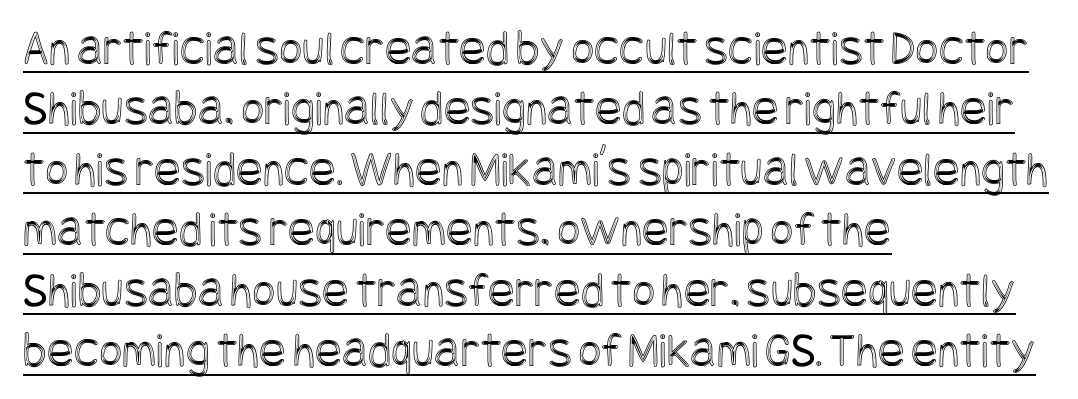
Looks like someone drew a line under every word here. The gaps between neighbouring characters are ordinary and unremarkable. One-word summary of the alignment: left. When letters stand straight like this, we call the style roman or upright.
